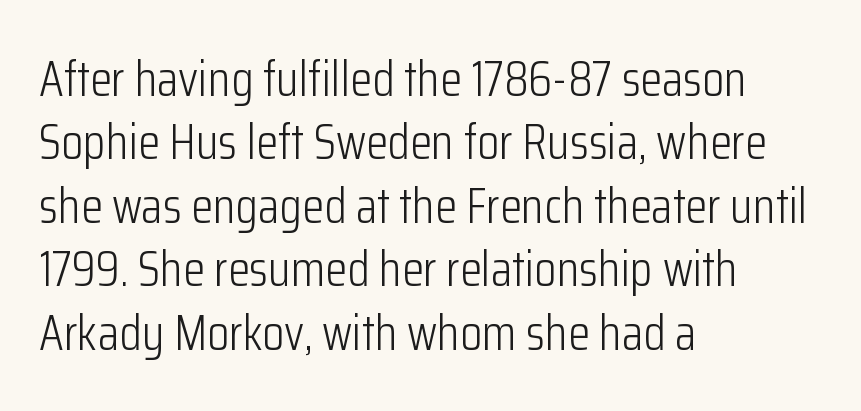
This sample is left-justified, so line endings fall wherever the words run out. A typesetter would label this face a sans. Compared with typical paragraphs, the rows here are spaced about the same. Rule under the text: the space is simply empty. Stems here are at most as thick as an everyday book face.
